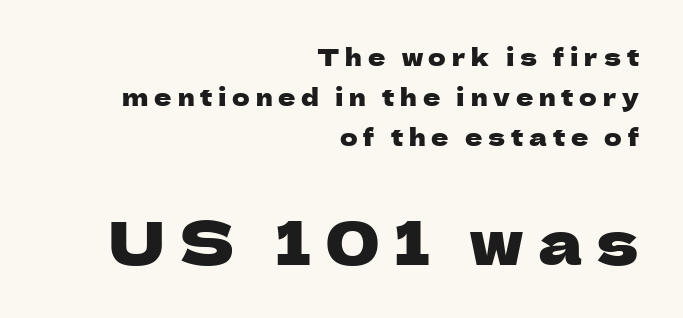
The image shows 60 px sans-serif type, upright; set right-aligned, normal line spacing (1.67x), unusually wide letter spacing (+0.24 em), not underlined; the second (bottom) block is 2.5x larger; low stroke contrast and a medium x-height.
